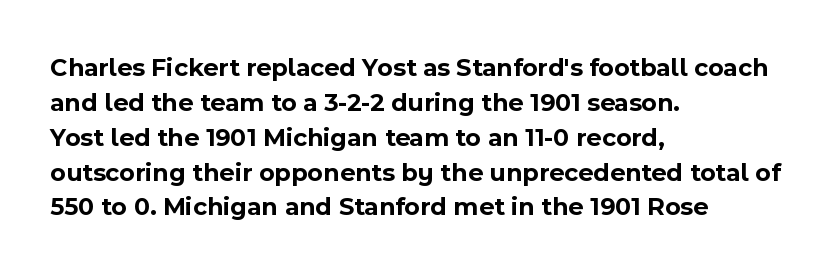
{"italic": "no", "bold": "yes", "underline": "no", "align": "left", "line_spacing": "normal", "line_spacing_ratio": 1.34, "letter_spacing": "normal", "letter_spacing_em": 0.0, "glyph_px": 26}
